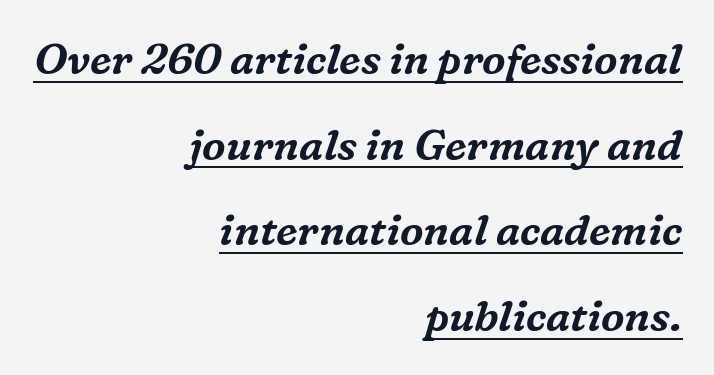
{"serif": "yes", "italic": "yes", "lean": "right", "slant_degrees": 16, "width": "normal", "stroke_contrast": "medium", "x_height": "medium", "monospaced": "no", "underline": "yes", "align": "right", "line_spacing": "loose", "line_spacing_ratio": 2.04, "letter_spacing": "normal", "letter_spacing_em": 0.0, "glyph_px": 42}
